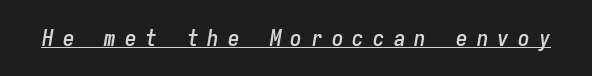
{"italic": "yes", "lean": "right", "slant_degrees": 9, "underline": "yes", "letter_spacing": "wide", "letter_spacing_em": 0.4, "glyph_px": 23}
